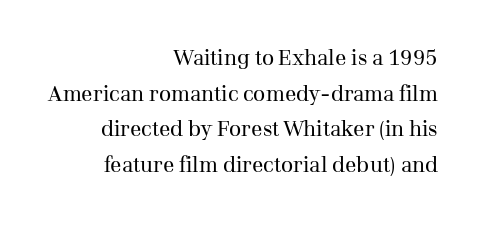
Weight: regular or lighter. No extra tracking has been applied to these lines. Short and long lines alike share a common ending point at right. The specimen reads as upright at a glance. The zone under the glyphs is completely vacant.
